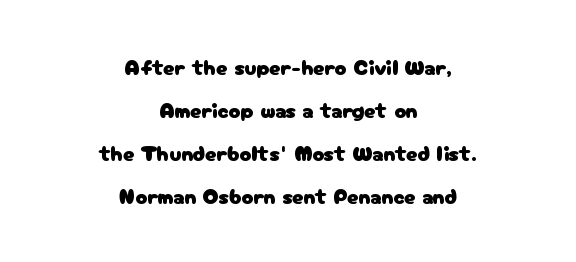
This is roman type, the default non-slanted kind. The passage shown has conventional tracking throughout. Students, observe: this is what heavily led, spacious text looks like. Letters rest on an invisible, unmarked baseline.
